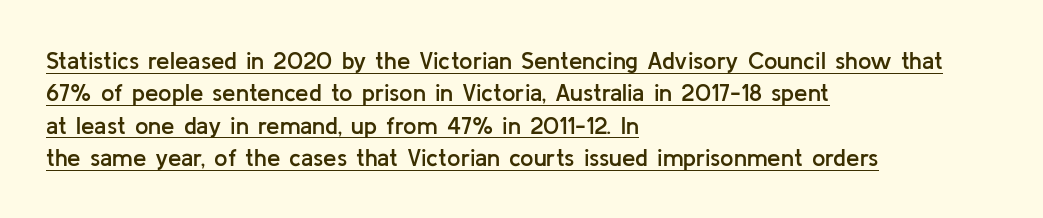
Q: Is the text bold? A: Semi-bold.
Q: Is the text italic (slanted)? A: No, it is upright.
Q: Is the text underlined? A: Yes.
Q: How is the paragraph aligned? A: Left-aligned.
Q: Is the spacing between letters normal or unusually wide? A: Normal.
Q: Is the spacing between lines tight, normal or loose? A: Normal.
